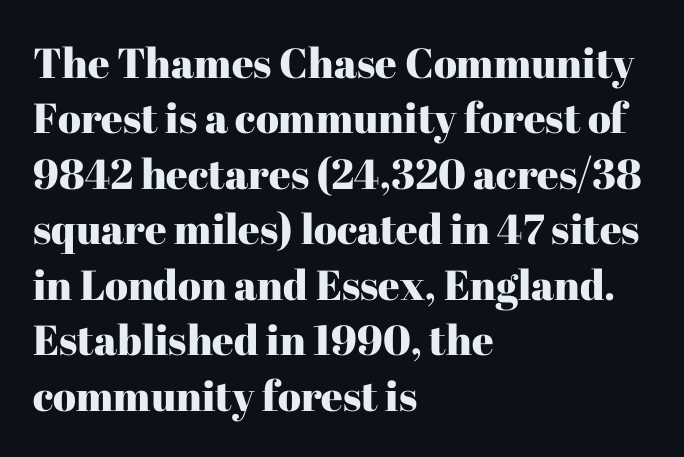
The image shows 42 px serif type, upright; set left-aligned, normal line spacing (1.32x), normal letter spacing, not underlined; high stroke contrast and a medium x-height.
